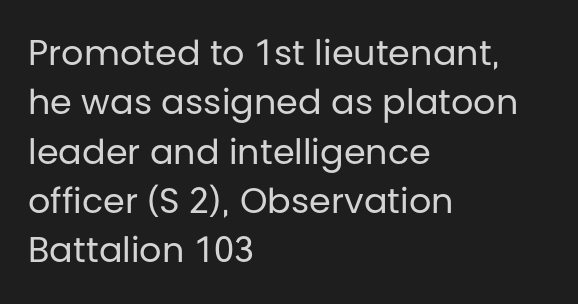
Q: Is the text bold? A: No.
Q: Is the text italic (slanted)? A: No, it is upright.
Q: Is the typeface a serif or a sans-serif typeface? A: Sans-serif.
Q: Is the text underlined? A: No.
Q: How is the paragraph aligned? A: Left-aligned.
Q: Is the spacing between letters normal or unusually wide? A: Normal.
Q: Is the spacing between lines tight, normal or loose? A: Normal.
Q: Width (condensed, normal, or wide)? A: Normal.
Q: Stroke contrast? A: Low.
Q: x-height? A: Large.
Q: Monospaced? A: No.
